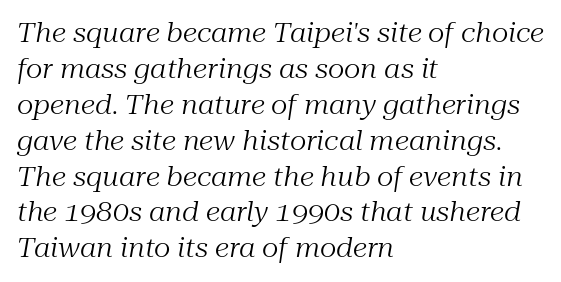
{"italic": "yes", "lean": "right", "slant_degrees": 10, "bold": "no", "underline": "no", "align": "left", "line_spacing": "normal", "line_spacing_ratio": 1.38, "letter_spacing": "normal", "letter_spacing_em": 0.0, "glyph_px": 26}
